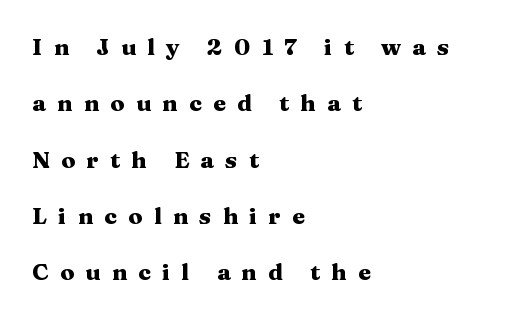
{"italic": "no", "bold": "yes", "underline": "no", "align": "left", "line_spacing": "loose", "line_spacing_ratio": 2.45, "letter_spacing": "wide", "letter_spacing_em": 0.49, "glyph_px": 23}
